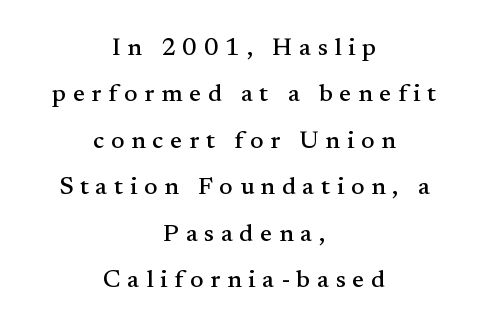
The specimen omits any rule beneath the text block's lines. The rendering inserts visible extra space after every character. Is there any slant? The stems are plumb. Layout note: lines centered.
